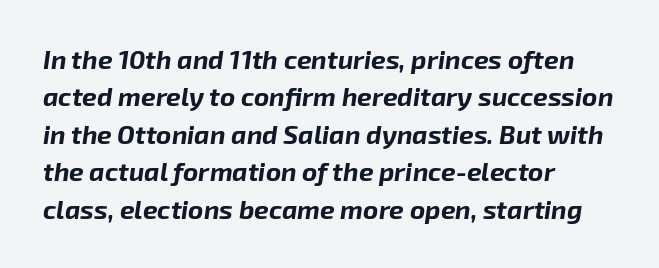
The image shows 26 px bold type, italic (leaning right); set left-aligned, normal line spacing (1.44x), normal letter spacing, not underlined.
